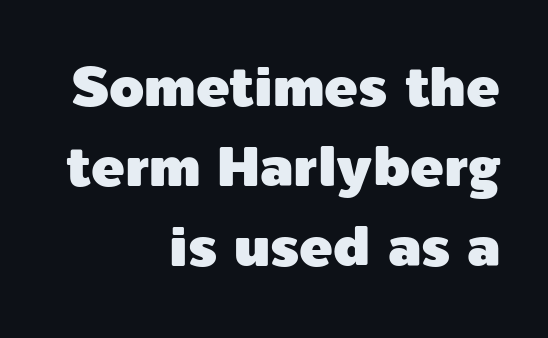
Grotesque or geometric, the face here clearly has no serifs. Students, observe: this is what conventionally led text looks like. The lettering holds an erect, upright posture throughout. Students, note that the glyphs here touch the page at normal intervals.
